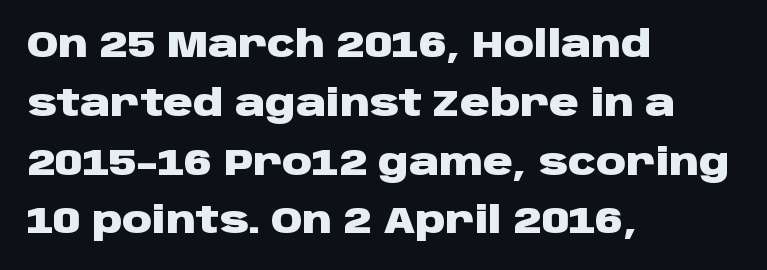
{"serif": "no", "italic": "no", "bold": "yes", "weight": "heavy", "width": "wide", "stroke_contrast": "low", "x_height": "large", "monospaced": "no", "underline": "no", "align": "left", "line_spacing": "normal", "line_spacing_ratio": 1.59, "letter_spacing": "normal", "letter_spacing_em": 0.0, "glyph_px": 37}
